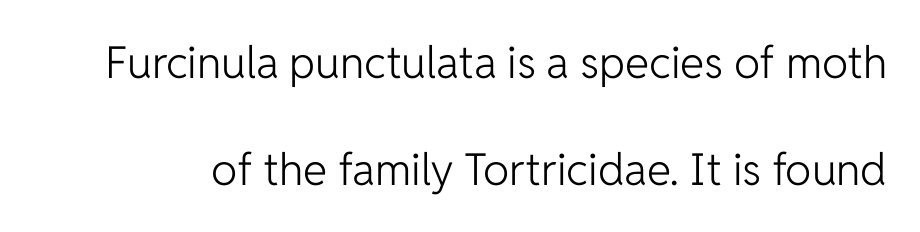
Q: Is the text bold? A: No.
Q: Is the text italic (slanted)? A: No, it is upright.
Q: Is the typeface a serif or a sans-serif typeface? A: Sans-serif.
Q: Is the text underlined? A: No.
Q: Is the spacing between letters normal or unusually wide? A: Normal.
Q: Is the spacing between lines tight, normal or loose? A: Loose.
Q: Width (condensed, normal, or wide)? A: Normal.
Q: Stroke contrast? A: Low.
Q: x-height? A: Medium.
Q: Monospaced? A: No.
